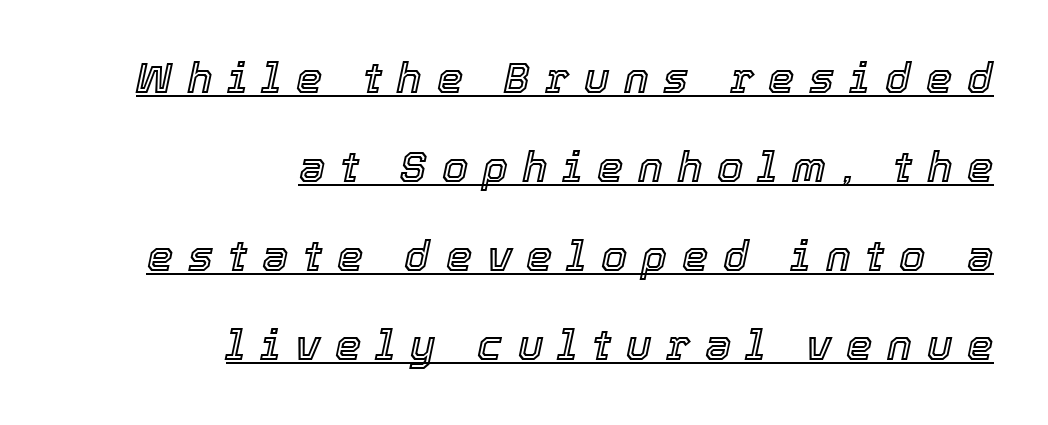
Q: Is the text italic (slanted)? A: Yes, it leans right by about 12 degrees.
Q: Is the text underlined? A: Yes.
Q: How is the paragraph aligned? A: Right-aligned.
Q: Is the spacing between letters normal or unusually wide? A: Unusually wide.
Q: Is the spacing between lines tight, normal or loose? A: Loose.
Q: Width (condensed, normal, or wide)? A: Normal.
Q: x-height? A: Medium.
Q: Monospaced? A: No.
